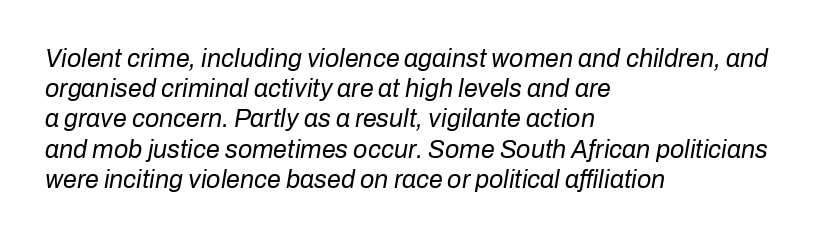
The image shows 25 px text type, italic (leaning right); set left-aligned, line spacing 1.21x, normal letter spacing, not underlined.
